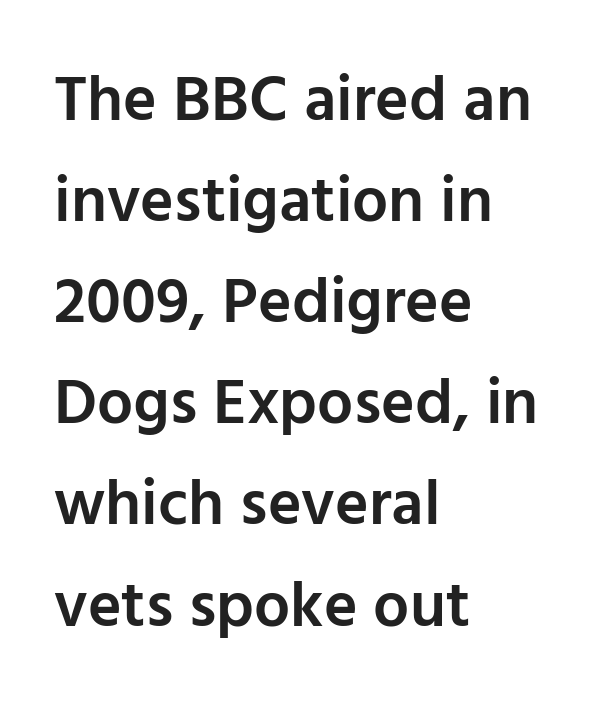
The image shows 64 px semibold sans-serif type, upright; set left-aligned, normal line spacing (1.58x), normal letter spacing, not underlined; low stroke contrast and a medium x-height.
